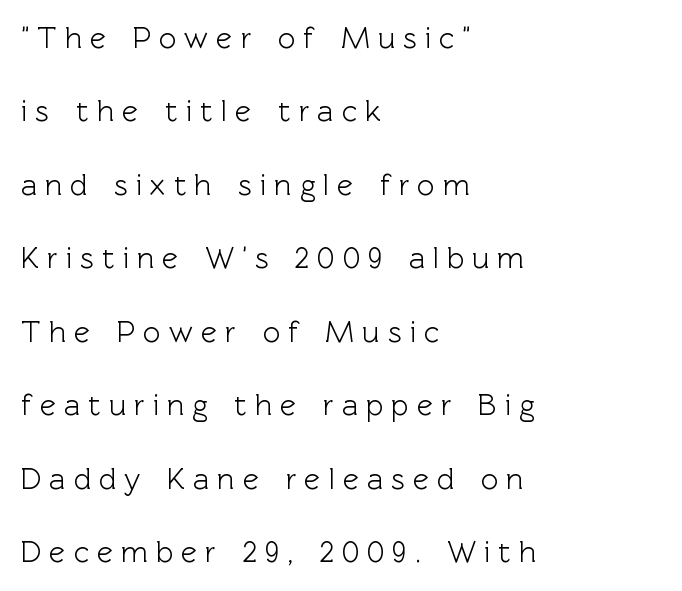
You could only call the tracking loose — the letters float apart. The compositor pushed each line to the left boundary. The string is rendered with underlining switched off. Is this a fixed-width face? No — the glyphs have proportional, varying widths.
